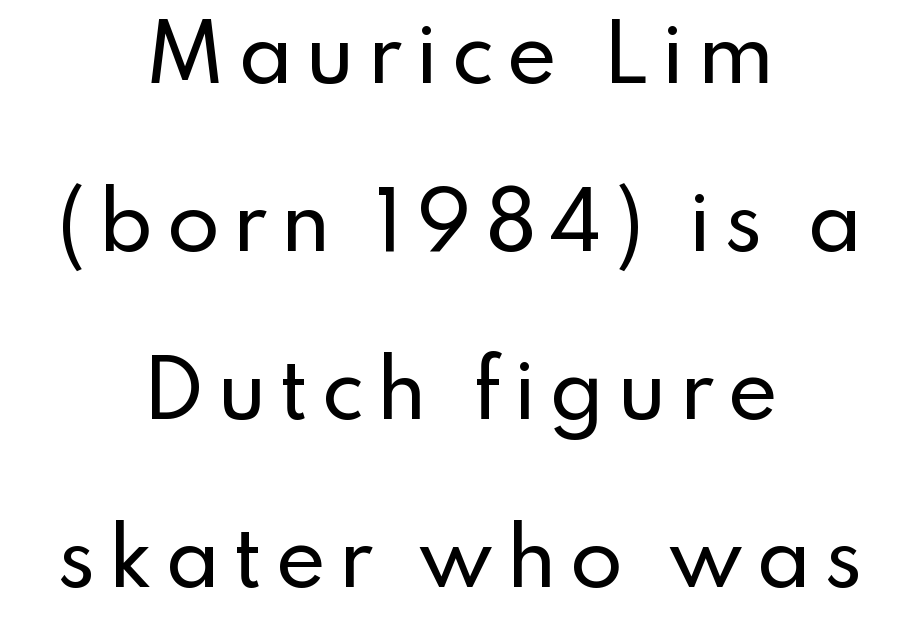
The whitespace from short lines is split evenly between both sides. Unmarked baselines from the first word to the last. The rendering uses natural spacing where letterforms have individual widths. Letterform terminals end flat and unadorned throughout the passage. You can tell it's not italic because the verticals are truly vertical.
